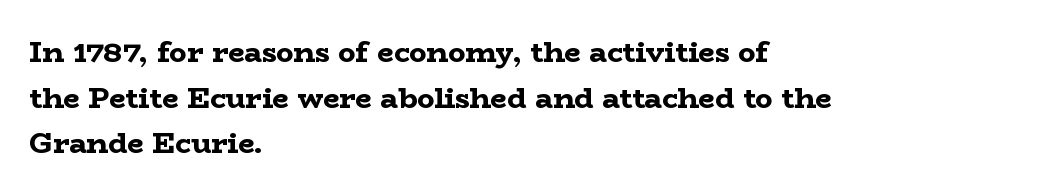
Q: Is the text bold? A: Yes.
Q: Is the text italic (slanted)? A: No, it is upright.
Q: Is the typeface a serif or a sans-serif typeface? A: Serif.
Q: Is the text underlined? A: No.
Q: How is the paragraph aligned? A: Left-aligned.
Q: Is the spacing between letters normal or unusually wide? A: Normal.
Q: Is the spacing between lines tight, normal or loose? A: Normal.
Q: Width (condensed, normal, or wide)? A: Wide.
Q: Stroke contrast? A: Low.
Q: x-height? A: Medium.
Q: Monospaced? A: No.
